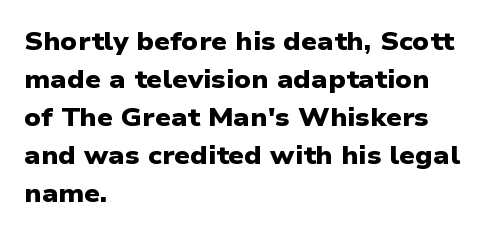
The image shows 25 px bold type; set left-aligned, normal line spacing (1.52x), normal letter spacing, not underlined.
